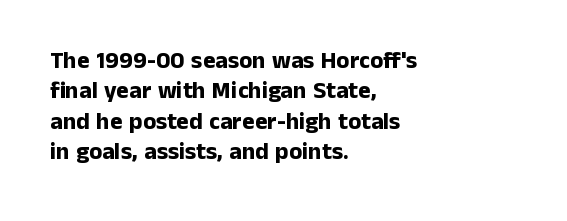
{"italic": "no", "bold": "yes", "underline": "no", "align": "left", "line_spacing": "normal", "line_spacing_ratio": 1.27, "letter_spacing": "normal", "letter_spacing_em": 0.0, "glyph_px": 24}
